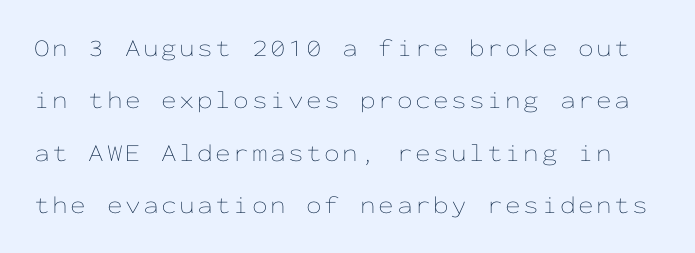
What's the leading like? Stretched, with rows far apart. The baseline area is clear. No letter is thick-stroked: the sample isn't bold. Notice how the stems are strictly vertical — no italics here.
